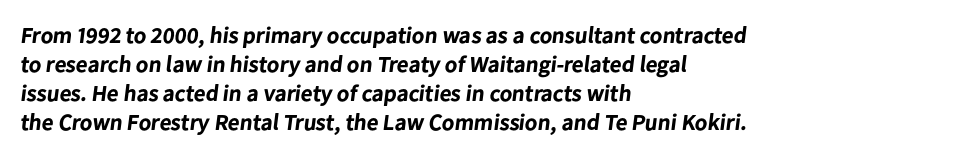
The image shows 23 px bold type; set left-aligned, normal line spacing (1.26x), normal letter spacing, not underlined.
